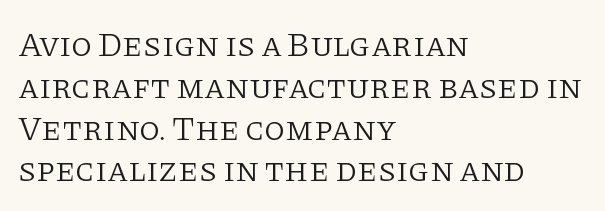
The image shows 34 px light serif type, upright; set left-aligned, line spacing 1.23x, normal letter spacing, not underlined; low stroke contrast and a large x-height.
